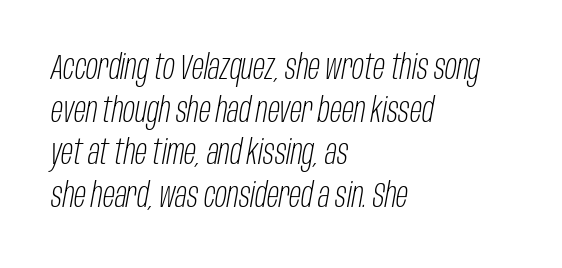
Q: Is the text bold? A: No.
Q: Is the text italic (slanted)? A: Yes, it leans right by about 10 degrees.
Q: Is the text underlined? A: No.
Q: How is the paragraph aligned? A: Left-aligned.
Q: Is the spacing between letters normal or unusually wide? A: Normal.
Q: Width (condensed, normal, or wide)? A: Condensed.
Q: Stroke contrast? A: Low.
Q: x-height? A: Large.
Q: Monospaced? A: No.
